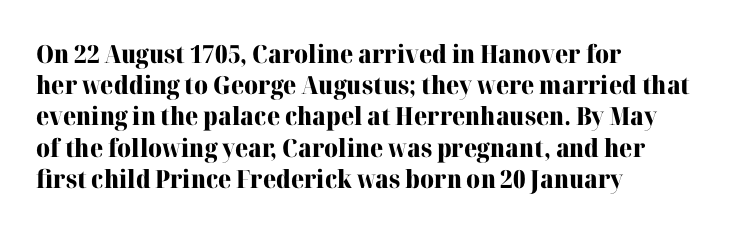
The image shows 25 px bold type, upright; set left-aligned, normal line spacing (1.25x), normal letter spacing, not underlined.
